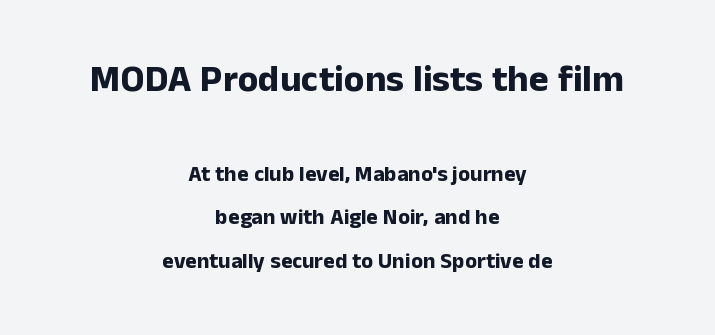
Rule under the text: the space is simply empty. In terms of posture, this sample is upright. What weight is shown? A full bold with thick strokes. The rendering shrinks the type as you move from the upper chunk to the lower. Tracking here is standard; glyphs follow each other at the usual distance.
